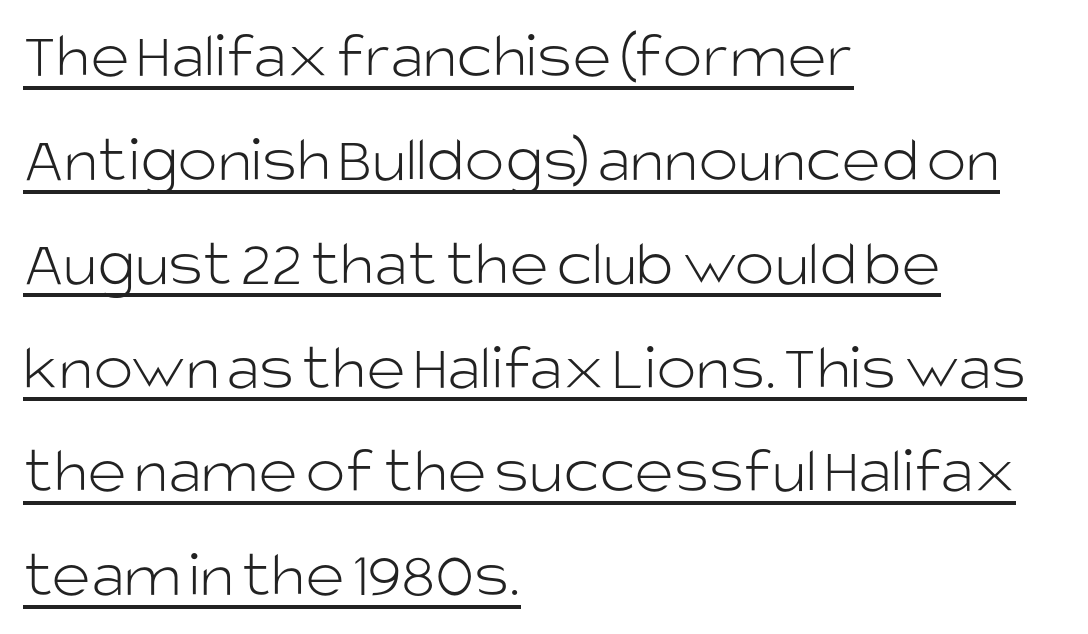
The image shows 67 px light sans-serif type, upright; set left-aligned, normal line spacing (1.55x), normal letter spacing, underlined; low stroke contrast and a large x-height.
